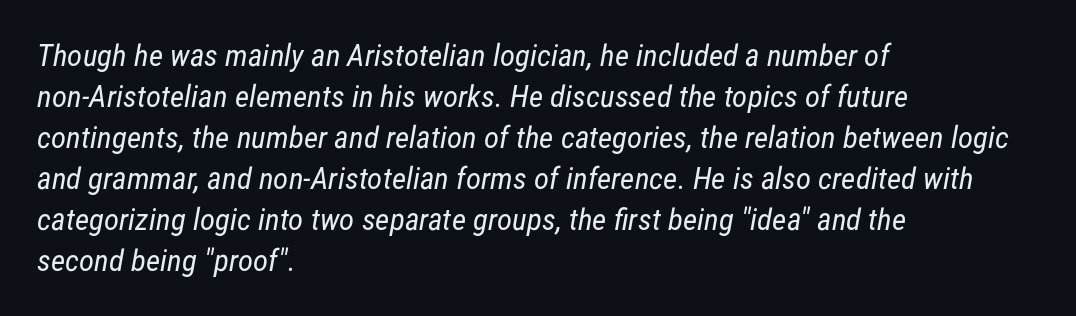
The image shows 31 px regular-weight, condensed sans-serif type; set left-aligned, normal line spacing (1.32x), normal letter spacing, not underlined; low stroke contrast and a medium x-height.
